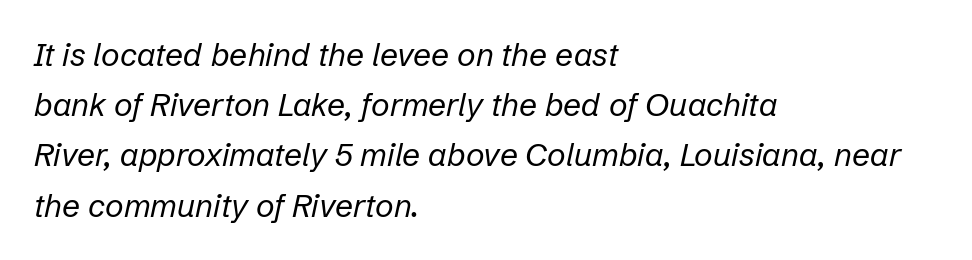
Nobody drew a line under any word here. It's the slanting kind of type. The line texture is even and compact thanks to regular tracking. These lines stack with their left ends in a neat column. Notice how descenders clear the ascenders below comfortably — that's standard leading. Spacing verdict: proportional, widths tailored to each character.
